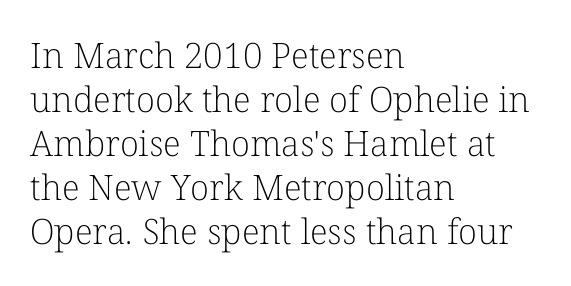
The image shows 35 px light serif type, upright; set left-aligned, normal line spacing (1.26x), normal letter spacing, not underlined; low stroke contrast and a medium x-height.
